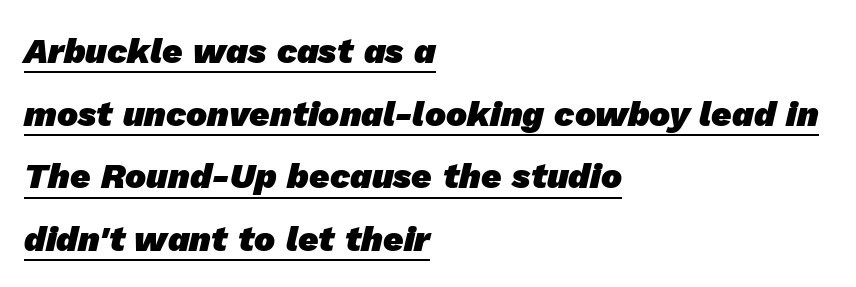
The image shows 35 px heavy sans-serif type; set left-aligned, line spacing 1.79x, normal letter spacing, underlined; low stroke contrast and a medium x-height.
